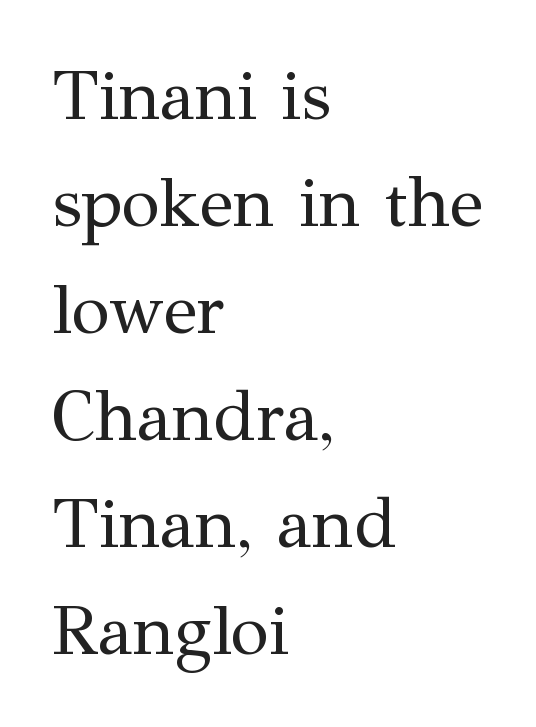
Horizontally, the lines are justified to the leading edge only. Lines of text with bare space underneath. Look at the tracking — it's just the regular setting, nothing added. The designer left line spacing at the default. Do the characters align in a grid? No, the font is proportional.
